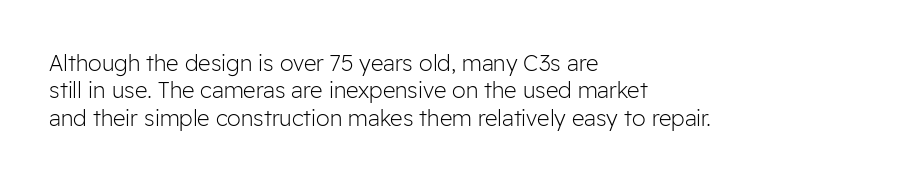
{"italic": "no", "bold": "no", "underline": "no", "align": "left", "line_spacing_ratio": 1.24, "letter_spacing": "normal", "letter_spacing_em": 0.0, "glyph_px": 22}
